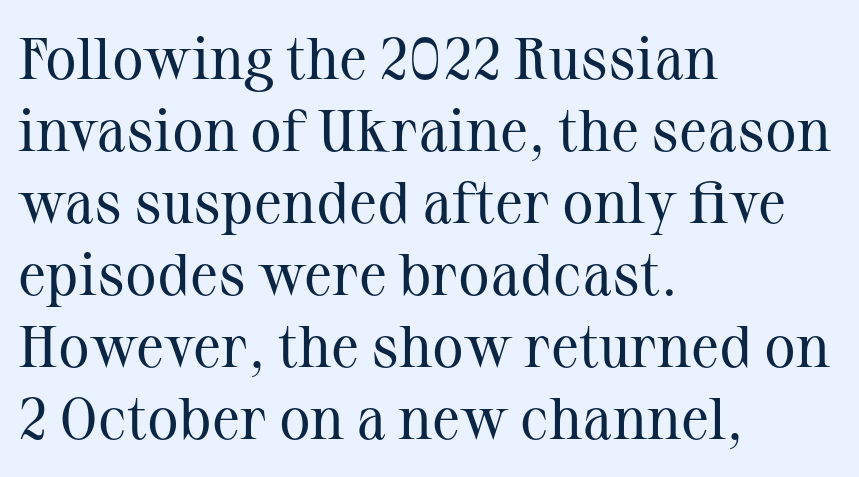
{"serif": "yes", "italic": "no", "bold": "no", "weight": "regular", "width": "normal", "stroke_contrast": "medium", "x_height": "medium", "monospaced": "no", "underline": "no", "align": "left", "line_spacing_ratio": 1.22, "letter_spacing": "normal", "letter_spacing_em": 0.0, "glyph_px": 59}
